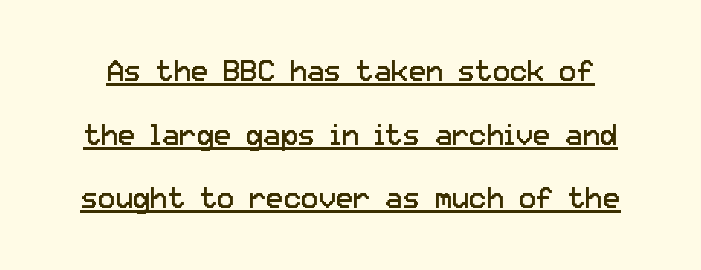
Q: Is the text bold? A: No.
Q: Is the text italic (slanted)? A: No, it is upright.
Q: Is the typeface a serif or a sans-serif typeface? A: Sans-serif.
Q: Is the text underlined? A: Yes.
Q: Is the spacing between letters normal or unusually wide? A: Normal.
Q: Is the spacing between lines tight, normal or loose? A: Loose.
Q: Width (condensed, normal, or wide)? A: Normal.
Q: Stroke contrast? A: Low.
Q: x-height? A: Medium.
Q: Monospaced? A: No.
